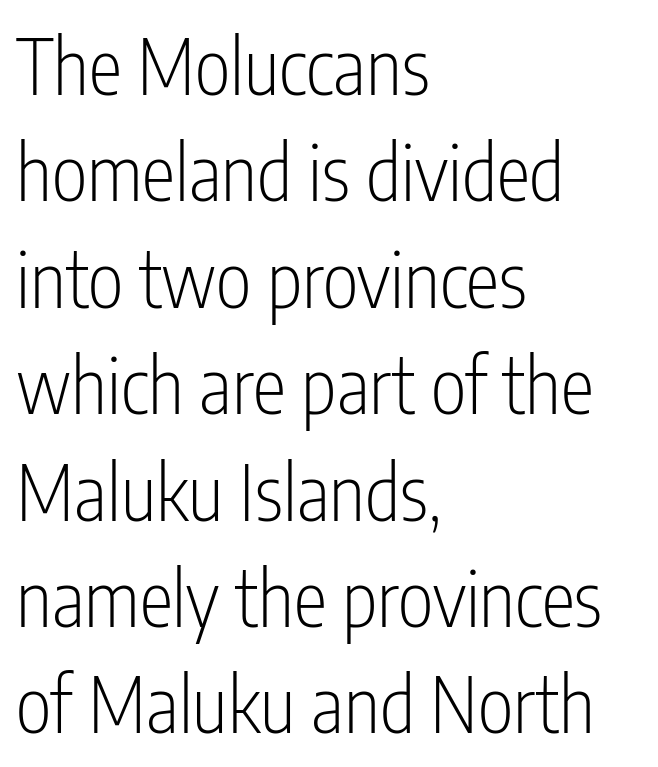
The image shows 76 px light, condensed sans-serif type, upright; set left-aligned, normal line spacing (1.4x), normal letter spacing, not underlined; low stroke contrast and a medium x-height.
